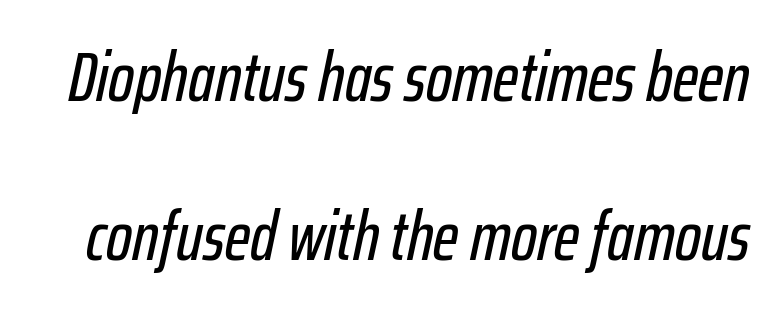
Q: Is the text italic (slanted)? A: Yes, it leans right by about 12 degrees.
Q: Is the text underlined? A: No.
Q: Is the spacing between letters normal or unusually wide? A: Normal.
Q: Is the spacing between lines tight, normal or loose? A: Loose.
Q: Width (condensed, normal, or wide)? A: Condensed.
Q: Stroke contrast? A: Low.
Q: x-height? A: Medium.
Q: Monospaced? A: No.
